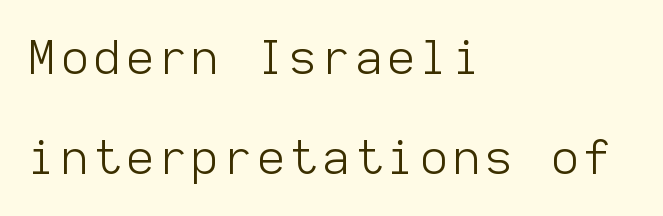
Q: Is the text bold? A: No.
Q: Is the text italic (slanted)? A: No, it is upright.
Q: Is the typeface a serif or a sans-serif typeface? A: Sans-serif.
Q: Is the text underlined? A: No.
Q: How is the paragraph aligned? A: Left-aligned.
Q: Is the spacing between lines tight, normal or loose? A: Loose.
Q: Width (condensed, normal, or wide)? A: Normal.
Q: Stroke contrast? A: Low.
Q: x-height? A: Medium.
Q: Monospaced? A: Yes.
